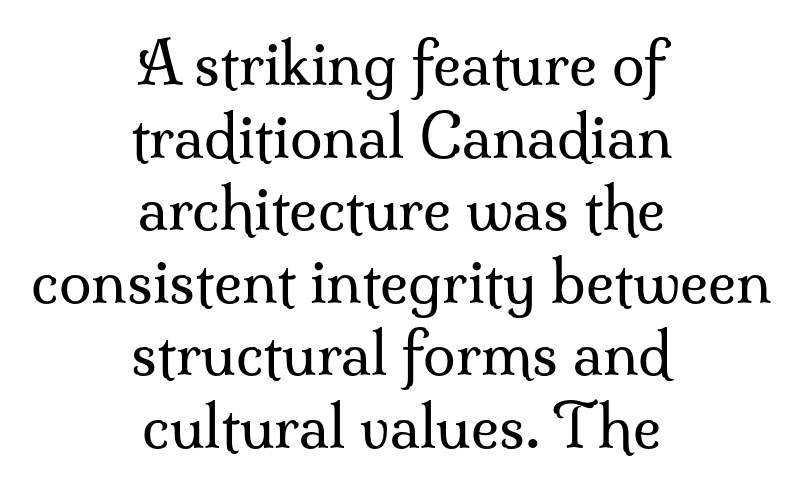
The image shows 59 px regular-weight serif type, upright; set centered, line spacing 1.23x, normal letter spacing, not underlined; medium stroke contrast and a small x-height.
